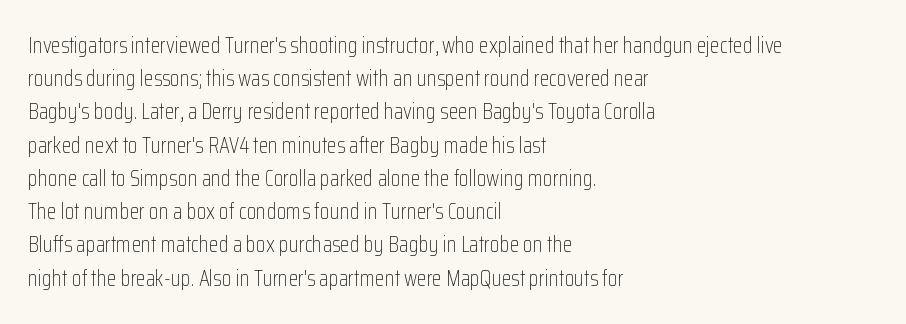
The image shows 22 px text type, upright; set left-aligned, normal line spacing (1.51x), normal letter spacing, not underlined.
